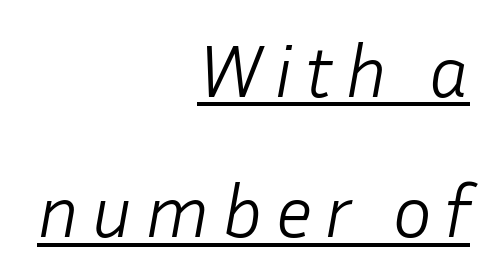
The image shows 75 px light type, italic (leaning right); set right-aligned, line spacing 1.87x, underlined; low stroke contrast and a medium x-height.
